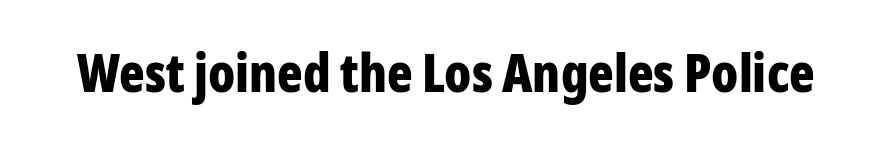
Q: Is the text bold? A: Yes.
Q: Is the text italic (slanted)? A: No, it is upright.
Q: Is the typeface a serif or a sans-serif typeface? A: Sans-serif.
Q: Is the text underlined? A: No.
Q: Is the spacing between letters normal or unusually wide? A: Normal.
Q: Width (condensed, normal, or wide)? A: Condensed.
Q: Stroke contrast? A: Low.
Q: x-height? A: Medium.
Q: Monospaced? A: No.
